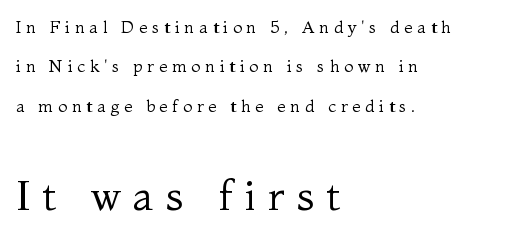
Each letter keeps its own natural width here, so spacing adapts to shape. Posture: straight, roman, zero tilt. Observe the wide spacing: letters keep a clear distance from each other. Teacher's note: observe the even left margin — that is flush-left alignment.
